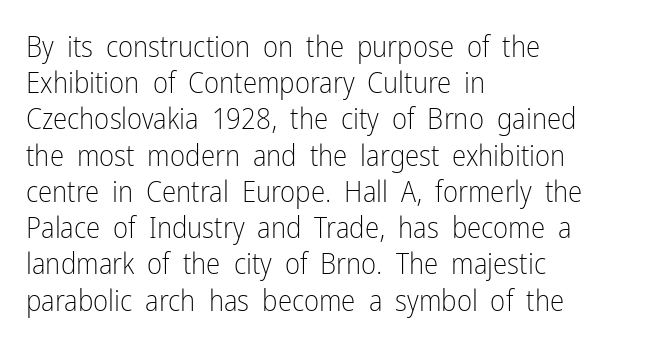
Q: Is the text bold? A: No.
Q: Is the text italic (slanted)? A: No, it is upright.
Q: Is the typeface a serif or a sans-serif typeface? A: Sans-serif.
Q: Is the text underlined? A: No.
Q: How is the paragraph aligned? A: Left-aligned.
Q: Is the spacing between letters normal or unusually wide? A: Normal.
Q: Is the spacing between lines tight, normal or loose? A: Normal.
Q: Width (condensed, normal, or wide)? A: Condensed.
Q: Stroke contrast? A: Low.
Q: x-height? A: Medium.
Q: Monospaced? A: No.
